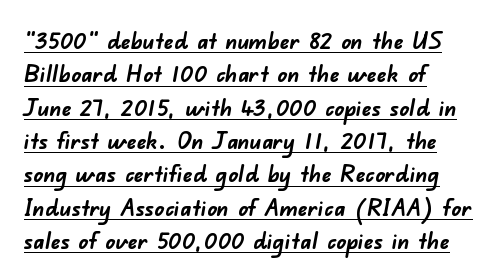
The image shows 24 px bold type; set left-aligned, normal line spacing (1.39x), normal letter spacing, underlined.
